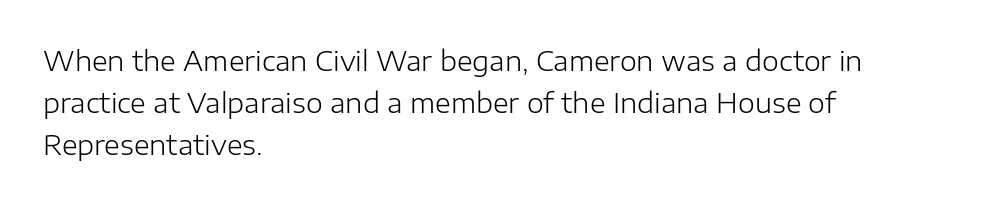
Anything drawn beneath the words? Only blank space. Each word holds together tightly as a unit, with standard inter-letter gaps. Each stroke keeps to a modest, everyday thickness or less. Normally led — the rows are evenly, conventionally spaced. In CSS terms this would be text-align: left. Does the lettering tilt? It doesn't — this is upright.
